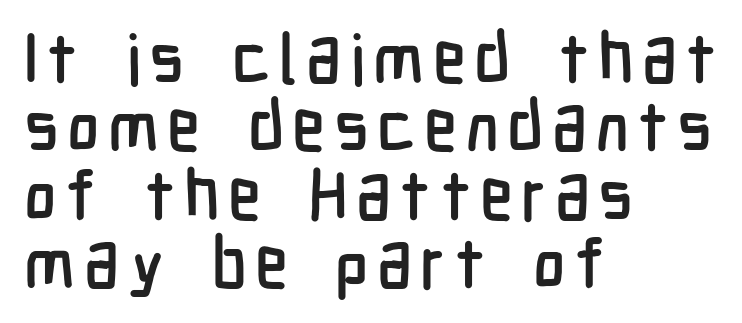
Q: Is the text italic (slanted)? A: No, it is upright.
Q: Is the typeface a serif or a sans-serif typeface? A: Sans-serif.
Q: Is the text underlined? A: No.
Q: How is the paragraph aligned? A: Left-aligned.
Q: Is the spacing between lines tight, normal or loose? A: Tight.
Q: Width (condensed, normal, or wide)? A: Condensed.
Q: Stroke contrast? A: Low.
Q: x-height? A: Medium.
Q: Monospaced? A: No.
